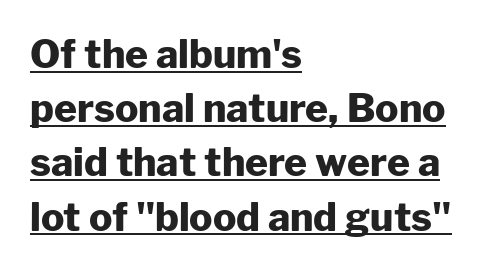
Q: Is the text bold? A: Yes.
Q: Is the text italic (slanted)? A: No, it is upright.
Q: Is the typeface a serif or a sans-serif typeface? A: Sans-serif.
Q: Is the text underlined? A: Yes.
Q: How is the paragraph aligned? A: Left-aligned.
Q: Is the spacing between letters normal or unusually wide? A: Normal.
Q: Is the spacing between lines tight, normal or loose? A: Normal.
Q: Width (condensed, normal, or wide)? A: Normal.
Q: Stroke contrast? A: Low.
Q: x-height? A: Medium.
Q: Monospaced? A: No.
